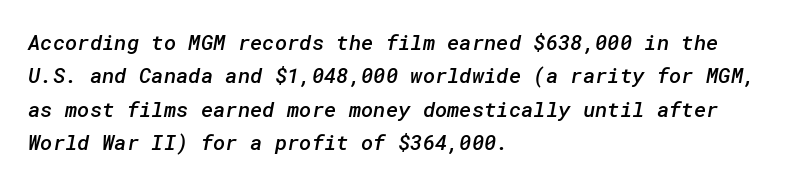
{"bold": "semi", "underline": "no", "align": "left", "line_spacing": "normal", "line_spacing_ratio": 1.59, "letter_spacing": "normal", "letter_spacing_em": 0.0, "glyph_px": 21}
